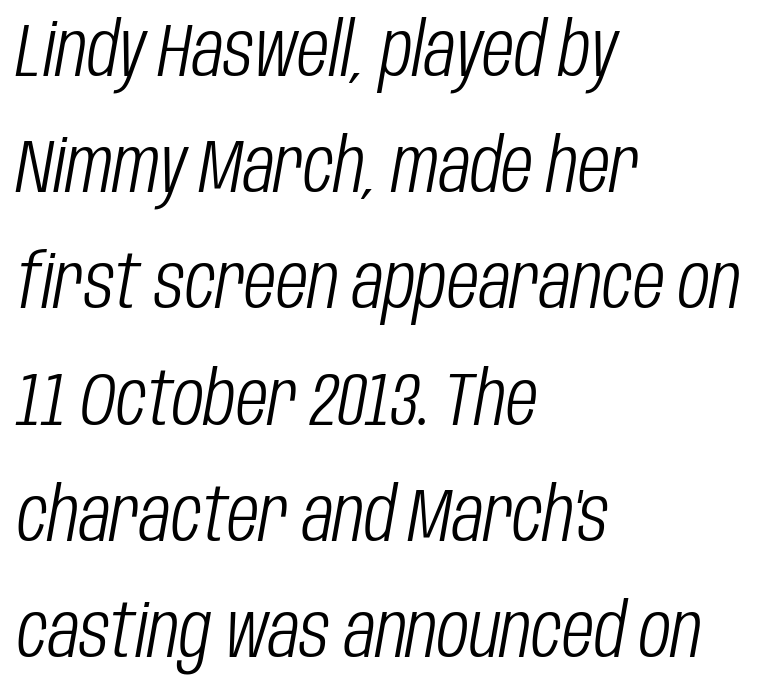
Q: Is the text bold? A: No.
Q: Is the text italic (slanted)? A: Yes, it leans right by about 10 degrees.
Q: Is the text underlined? A: No.
Q: How is the paragraph aligned? A: Left-aligned.
Q: Is the spacing between letters normal or unusually wide? A: Normal.
Q: Is the spacing between lines tight, normal or loose? A: Normal.
Q: Width (condensed, normal, or wide)? A: Condensed.
Q: Stroke contrast? A: Low.
Q: x-height? A: Large.
Q: Monospaced? A: No.
